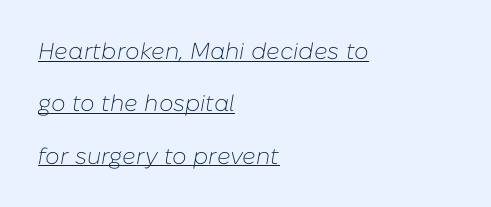
One glance says open: line gaps are wider than usual. Tracking here is standard; glyphs follow each other at the usual distance. One-word summary of the alignment: left. The letters are slanted; this is an italic face.
